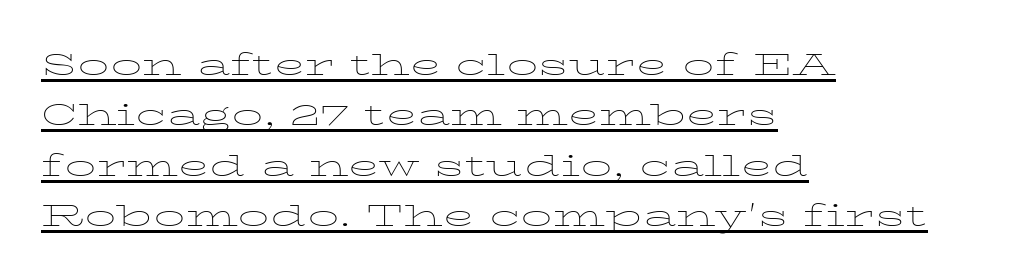
Q: Is the text bold? A: No.
Q: Is the text italic (slanted)? A: No, it is upright.
Q: Is the text underlined? A: Yes.
Q: How is the paragraph aligned? A: Left-aligned.
Q: Is the spacing between letters normal or unusually wide? A: Normal.
Q: Width (condensed, normal, or wide)? A: Wide.
Q: Stroke contrast? A: Low.
Q: x-height? A: Medium.
Q: Monospaced? A: No.
